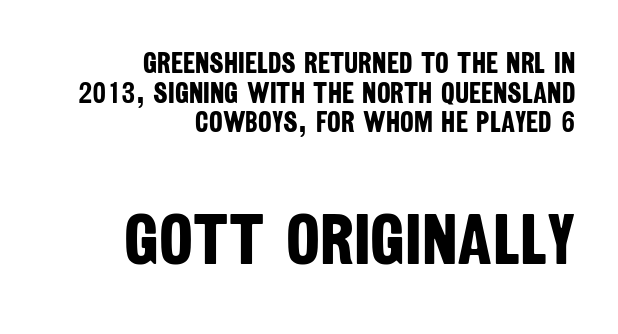
Q: Is the text bold? A: Yes.
Q: Is the typeface a serif or a sans-serif typeface? A: Sans-serif.
Q: Is the text underlined? A: No.
Q: How is the paragraph aligned? A: Right-aligned.
Q: Is the spacing between letters normal or unusually wide? A: Normal.
Q: Is the spacing between lines tight, normal or loose? A: Tight.
Q: Which block of text is set in a larger size, the first (top) or the second (bottom)? A: The second (bottom) one.
Q: Width (condensed, normal, or wide)? A: Condensed.
Q: Stroke contrast? A: Low.
Q: x-height? A: Large.
Q: Monospaced? A: No.
